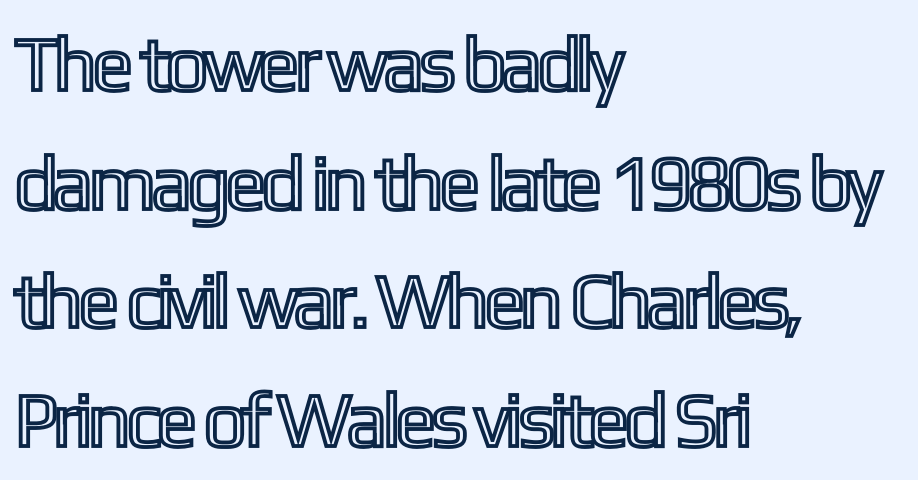
The image shows 77 px condensed type, upright; set left-aligned, normal line spacing (1.54x), normal letter spacing, not underlined; a medium x-height.
